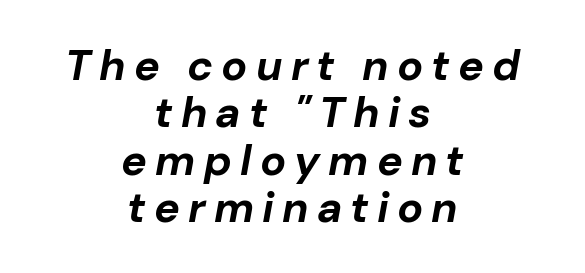
Q: Is the text bold? A: Yes.
Q: Is the text italic (slanted)? A: Yes, it leans right by about 10 degrees.
Q: Is the text underlined? A: No.
Q: How is the paragraph aligned? A: Centered.
Q: Is the spacing between lines tight, normal or loose? A: Tight.
Q: Width (condensed, normal, or wide)? A: Normal.
Q: Stroke contrast? A: Low.
Q: x-height? A: Medium.
Q: Monospaced? A: No.
